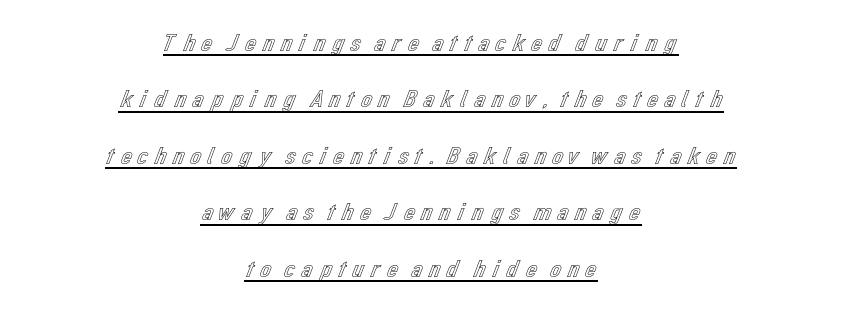
Q: Is the text italic (slanted)? A: Yes.
Q: Is the text underlined? A: Yes.
Q: How is the paragraph aligned? A: Centered.
Q: Is the spacing between lines tight, normal or loose? A: Loose.
